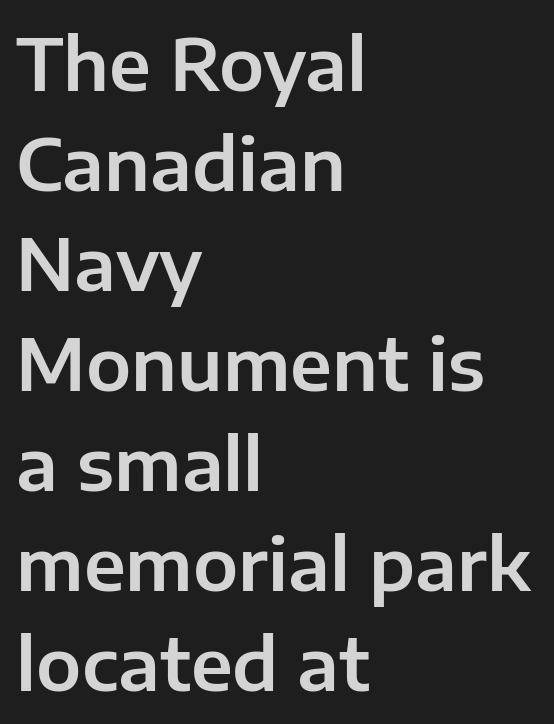
The lines in this sample share a left origin and differ only in where they stop. Lines of text with bare space underneath. Baseline-to-baseline distance is the conventional proportion of letter height. Ascenders rise straight up at ninety degrees. Each letter keeps its own natural width here, so spacing adapts to shape. Font category for this specimen: sans-serif.
